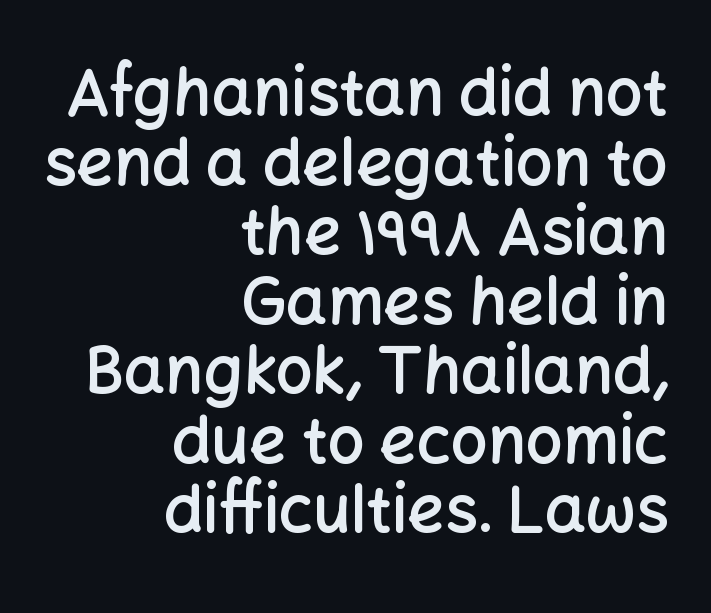
{"serif": "no", "italic": "no", "bold": "semi", "weight": "semibold", "width": "normal", "stroke_contrast": "low", "x_height": "medium", "monospaced": "no", "underline": "no", "align": "right", "line_spacing": "tight", "line_spacing_ratio": 1.07, "letter_spacing": "normal", "letter_spacing_em": 0.0, "glyph_px": 65}
